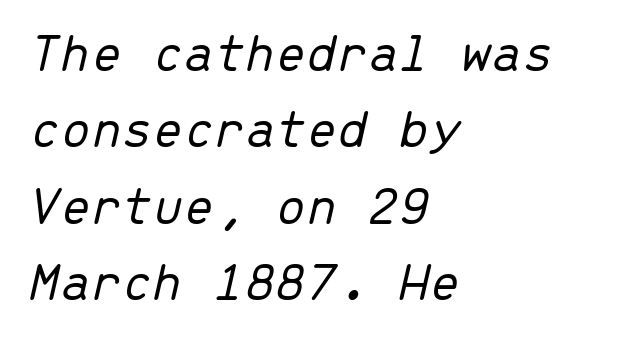
Q: Is the text bold? A: No.
Q: Is the text italic (slanted)? A: Yes, it leans right by about 13 degrees.
Q: Is the text underlined? A: No.
Q: How is the paragraph aligned? A: Left-aligned.
Q: Is the spacing between letters normal or unusually wide? A: Normal.
Q: Is the spacing between lines tight, normal or loose? A: Normal.
Q: Width (condensed, normal, or wide)? A: Normal.
Q: Stroke contrast? A: Low.
Q: x-height? A: Medium.
Q: Monospaced? A: Yes.
